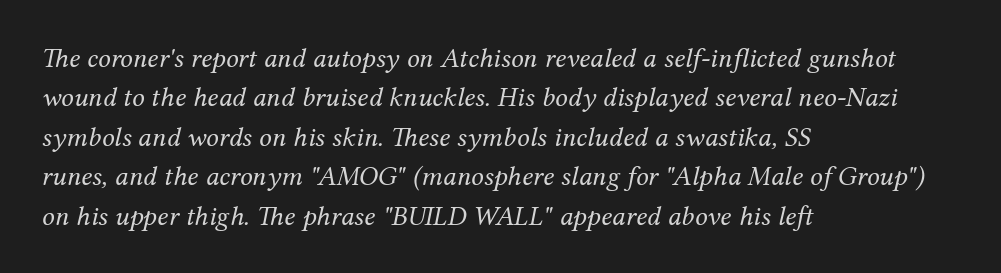
You could call the tracking neutral — neither tight nor loose. If you drew a ruler down the left edge, every line would touch it. Quick note: interline space is typical. Stems here are at most as thick as an everyday book face. The glyphs look as if they've been sheared to an angle. The zone under the glyphs is completely vacant.
